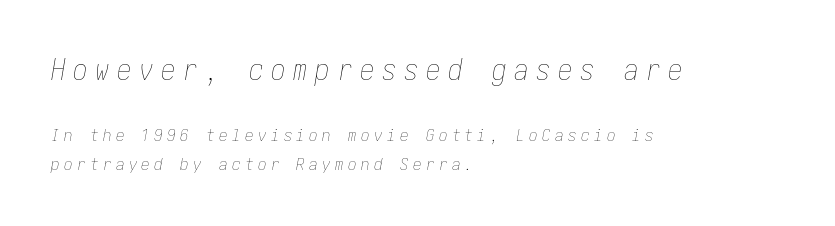
{"italic": "yes", "lean": "right", "slant_degrees": 10, "bold": "no", "weight": "thin", "width": "condensed", "stroke_contrast": "low", "x_height": "medium", "underline": "no", "align": "left", "line_spacing_ratio": 1.71, "letter_spacing": "wide", "letter_spacing_em": 0.26, "larger_block": "first", "size_ratio": 1.71, "glyph_px": 29}
